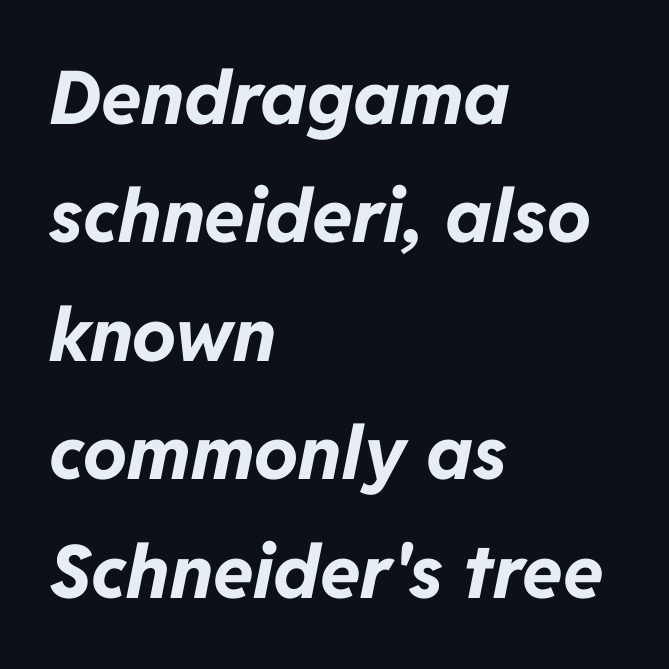
The image shows 74 px bold type, italic (leaning right); set left-aligned, normal line spacing (1.6x), normal letter spacing, not underlined; low stroke contrast and a medium x-height.
